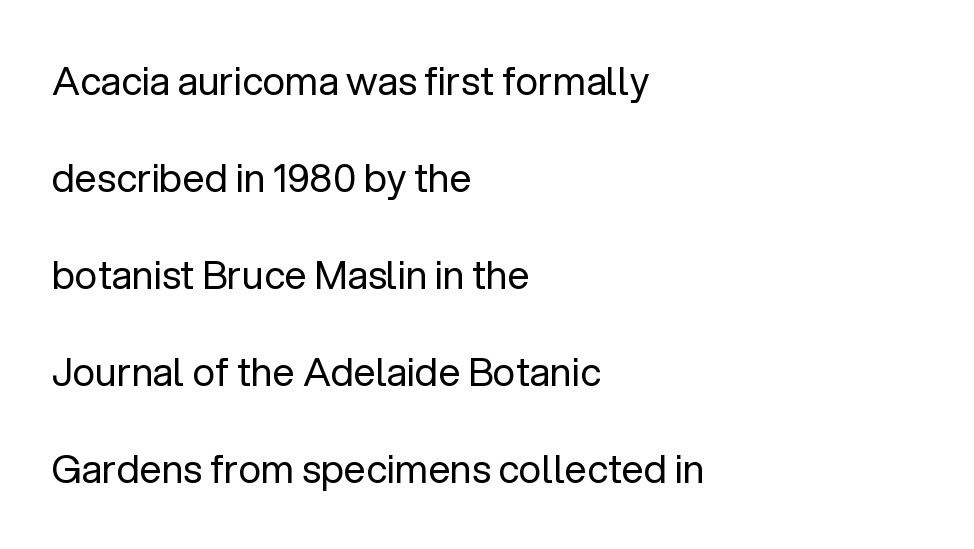
The image shows 39 px regular-weight sans-serif type, upright; set left-aligned, loose line spacing (2.49x), normal letter spacing, not underlined; low stroke contrast and a medium x-height.
